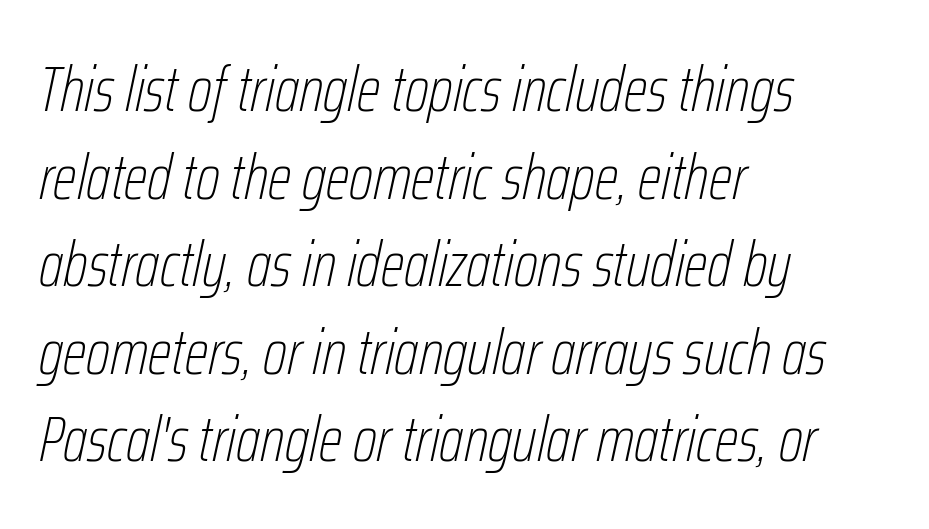
{"italic": "yes", "lean": "right", "slant_degrees": 12, "bold": "no", "weight": "thin", "width": "condensed", "stroke_contrast": "low", "x_height": "medium", "monospaced": "no", "underline": "no", "align": "left", "line_spacing": "normal", "line_spacing_ratio": 1.39, "letter_spacing": "normal", "letter_spacing_em": 0.0, "glyph_px": 63}
